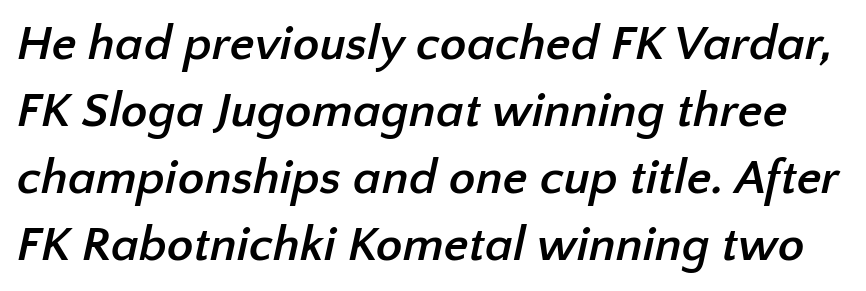
In terms of leading, this rendering sits right in the middle. These lines are rendered in a variable-pitch font. In terms of letterspacing, this is plain default setting. Honestly, there is no underline to notice here at all. What weight is shown? A full bold with thick strokes.
